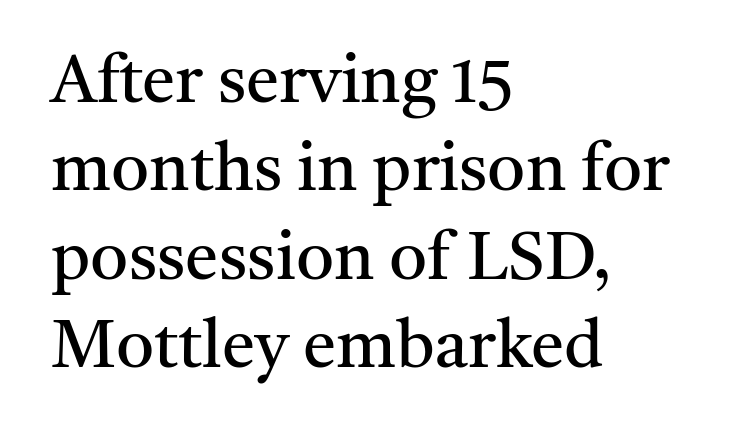
The block of text has a typical density, with ordinary space between rows. The font's upright variant was chosen for this text. Alignment: flush left. Observe the serifs anchoring each vertical stroke in this sample.
